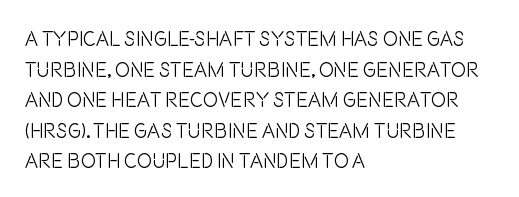
If you drew a line through each stem, it would be perfectly vertical. Students, observe: this is what conventionally led text looks like. Alignment: flush left. Decoration check: the copy has no underline.
